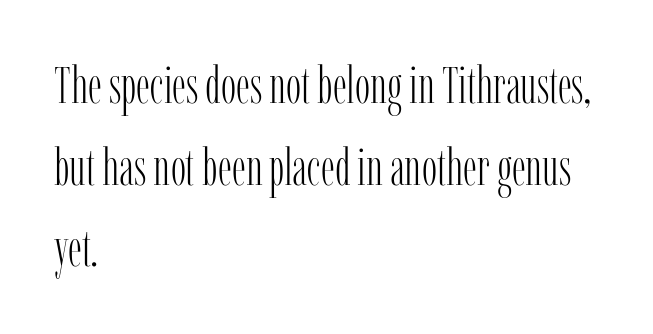
Q: Is the text bold? A: No.
Q: Is the text italic (slanted)? A: No, it is upright.
Q: Is the typeface a serif or a sans-serif typeface? A: Serif.
Q: Is the text underlined? A: No.
Q: How is the paragraph aligned? A: Left-aligned.
Q: Is the spacing between letters normal or unusually wide? A: Normal.
Q: Is the spacing between lines tight, normal or loose? A: Normal.
Q: Width (condensed, normal, or wide)? A: Condensed.
Q: Stroke contrast? A: Low.
Q: x-height? A: Medium.
Q: Monospaced? A: No.
